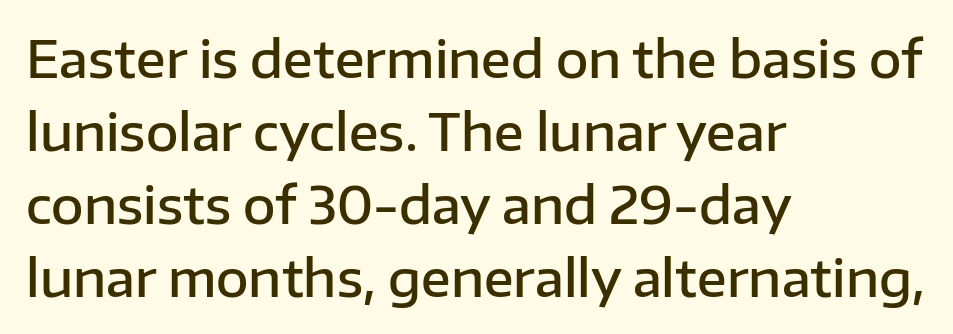
Q: Is the text bold? A: Semi-bold.
Q: Is the text italic (slanted)? A: No, it is upright.
Q: Is the typeface a serif or a sans-serif typeface? A: Sans-serif.
Q: Is the text underlined? A: No.
Q: How is the paragraph aligned? A: Left-aligned.
Q: Is the spacing between letters normal or unusually wide? A: Normal.
Q: Is the spacing between lines tight, normal or loose? A: Normal.
Q: Width (condensed, normal, or wide)? A: Normal.
Q: Stroke contrast? A: Low.
Q: x-height? A: Medium.
Q: Monospaced? A: No.
